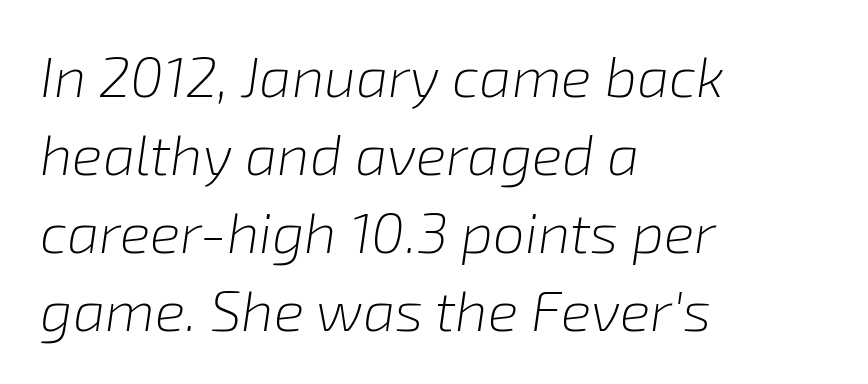
The image shows 57 px light type, italic (leaning right); set left-aligned, normal line spacing (1.37x), normal letter spacing, not underlined; low stroke contrast and a medium x-height.
